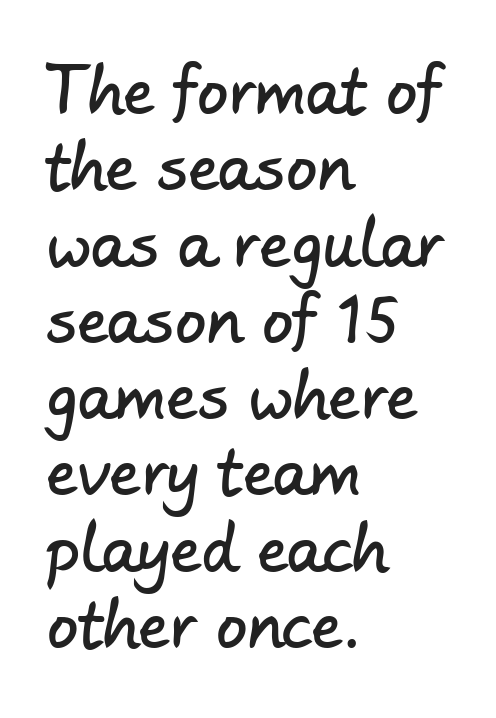
The image shows 62 px sans-serif type; set left-aligned, line spacing 1.23x, normal letter spacing, not underlined; low stroke contrast and a small x-height.
